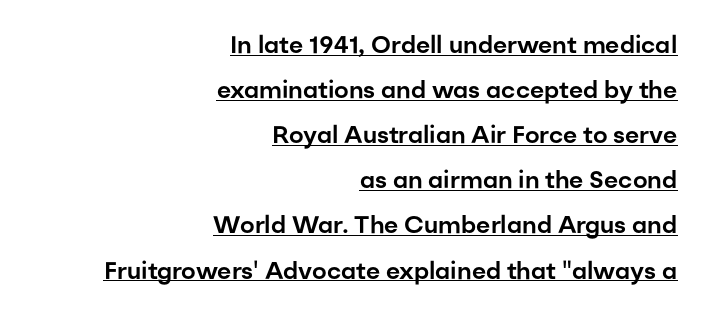
{"italic": "no", "underline": "yes", "align": "right", "line_spacing_ratio": 1.88, "letter_spacing": "normal", "letter_spacing_em": 0.0, "glyph_px": 24}
